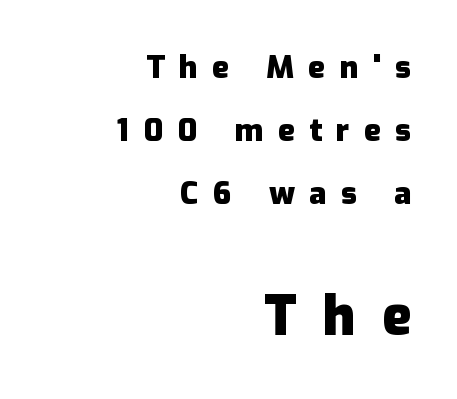
The image shows 55 px heavy sans-serif type, upright; set right-aligned, loose line spacing (2.03x), unusually wide letter spacing (+0.47 em), not underlined; the second (bottom) block is 1.77x larger; low stroke contrast and a medium x-height.
